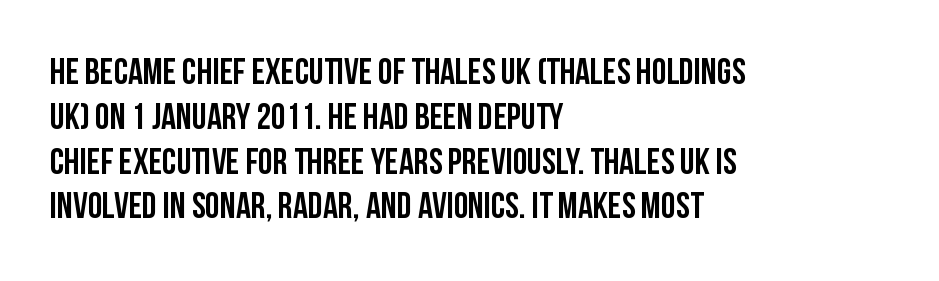
{"serif": "no", "italic": "no", "width": "condensed", "stroke_contrast": "low", "x_height": "large", "monospaced": "no", "underline": "no", "align": "left", "line_spacing_ratio": 1.21, "letter_spacing": "normal", "letter_spacing_em": 0.0, "glyph_px": 37}
